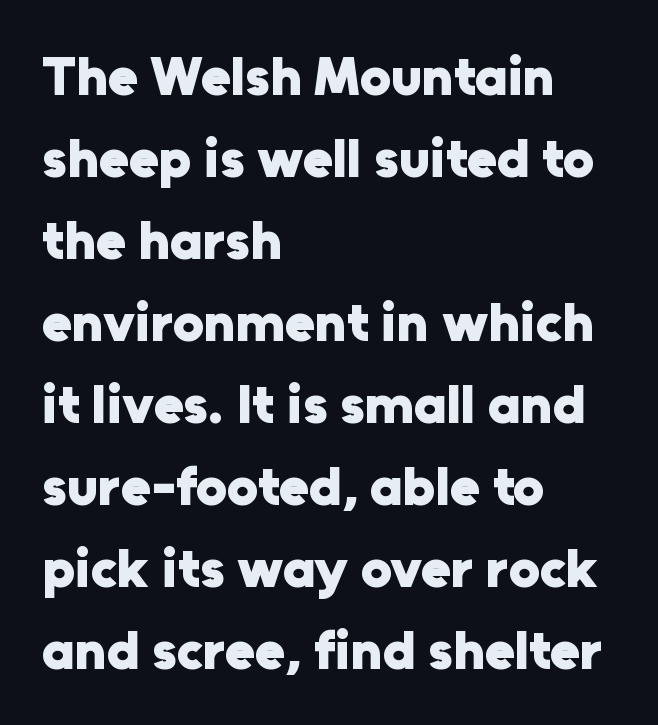
A typesetter would call this leading conventional body-copy spacing. All the whitespace from short lines collects on the right. Look at the tracking — it's just the regular setting, nothing added. Bold? Absolutely — the strokes are thick and heavy. Upright lettering throughout.
